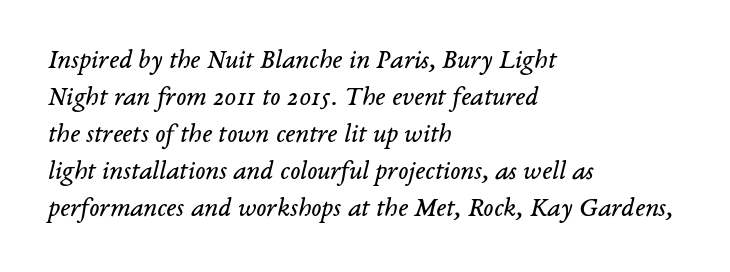
Q: Is the text bold? A: No.
Q: Is the text italic (slanted)? A: Yes, it leans right by about 14 degrees.
Q: Is the text underlined? A: No.
Q: How is the paragraph aligned? A: Left-aligned.
Q: Is the spacing between letters normal or unusually wide? A: Normal.
Q: Is the spacing between lines tight, normal or loose? A: Normal.
